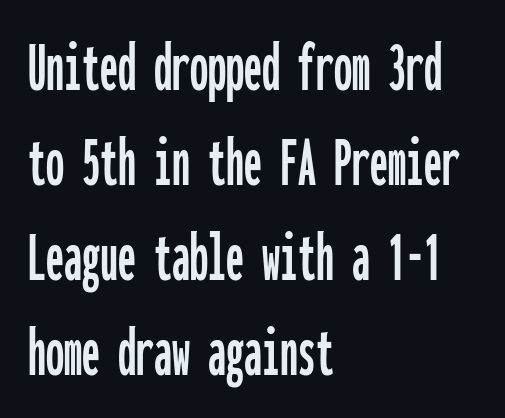
The image shows 72 px condensed sans-serif type, upright, monospaced; set left-aligned, normal line spacing (1.32x), normal letter spacing, not underlined; low stroke contrast and a medium x-height.
